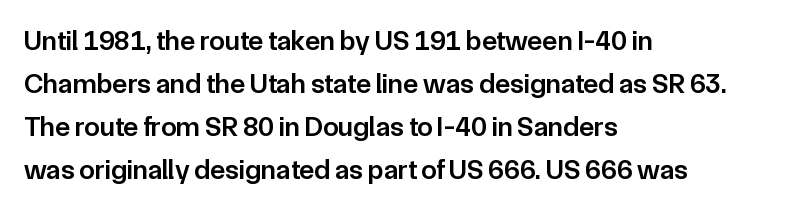
{"serif": "no", "italic": "no", "bold": "semi", "weight": "semibold", "width": "normal", "stroke_contrast": "low", "x_height": "medium", "monospaced": "no", "underline": "no", "align": "left", "line_spacing": "normal", "line_spacing_ratio": 1.54, "letter_spacing": "normal", "letter_spacing_em": 0.0, "glyph_px": 28}
